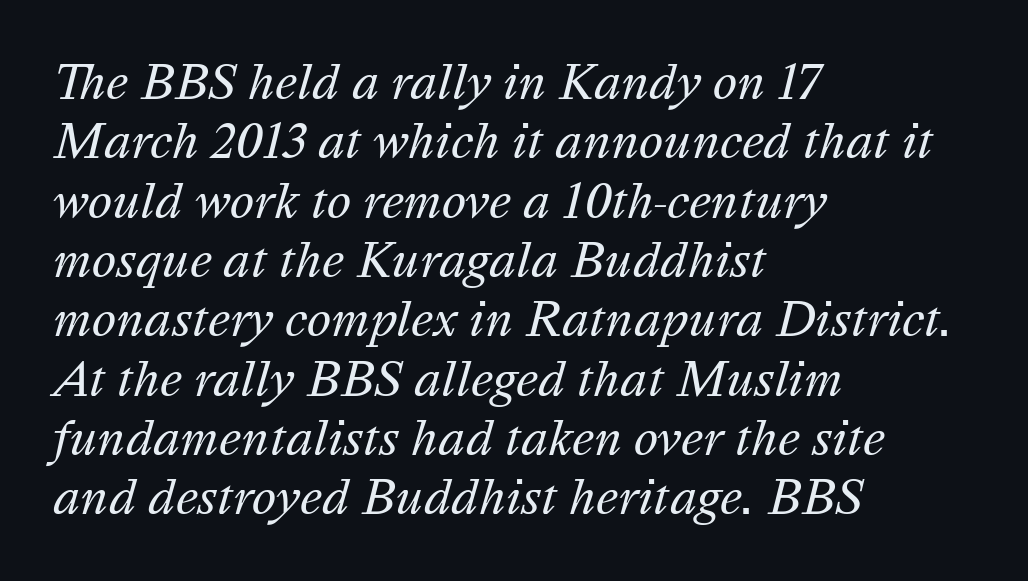
{"italic": "yes", "lean": "right", "slant_degrees": 16, "bold": "no", "weight": "regular", "width": "normal", "stroke_contrast": "medium", "x_height": "medium", "monospaced": "no", "underline": "no", "align": "left", "line_spacing": "normal", "line_spacing_ratio": 1.29, "letter_spacing": "normal", "letter_spacing_em": 0.0, "glyph_px": 46}
